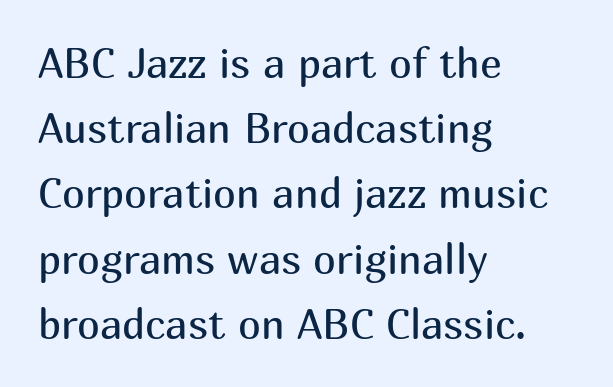
{"serif": "no", "italic": "no", "bold": "no", "weight": "regular", "width": "normal", "stroke_contrast": "medium", "x_height": "medium", "monospaced": "no", "underline": "no", "align": "left", "line_spacing": "normal", "line_spacing_ratio": 1.59, "letter_spacing": "normal", "letter_spacing_em": 0.0, "glyph_px": 41}
